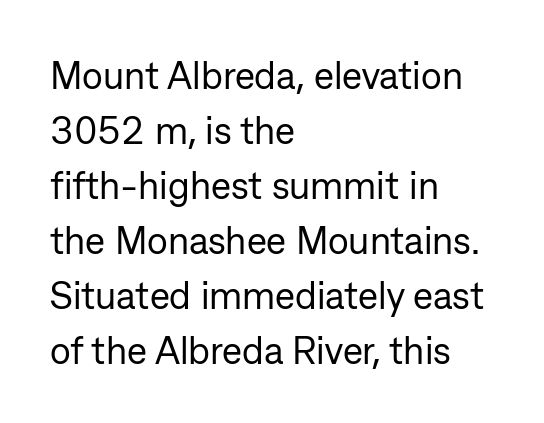
{"serif": "no", "italic": "no", "bold": "no", "weight": "regular", "width": "normal", "stroke_contrast": "low", "x_height": "medium", "monospaced": "no", "underline": "no", "align": "left", "line_spacing": "normal", "line_spacing_ratio": 1.45, "letter_spacing": "normal", "letter_spacing_em": 0.0, "glyph_px": 38}
